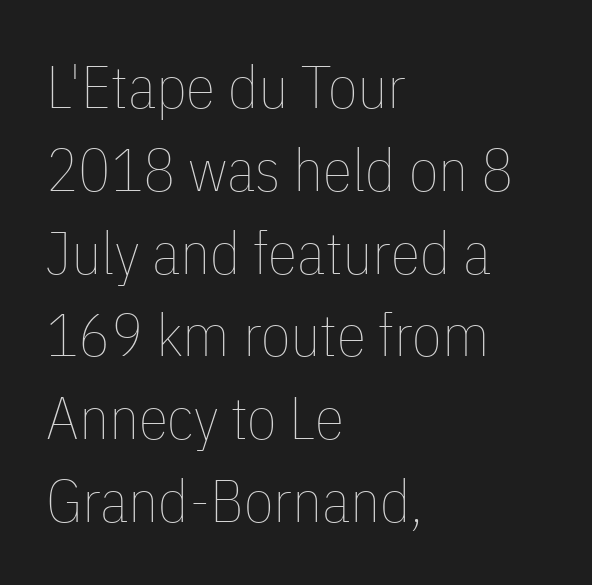
Q: Is the text bold? A: No.
Q: Is the text italic (slanted)? A: No, it is upright.
Q: Is the text underlined? A: No.
Q: How is the paragraph aligned? A: Left-aligned.
Q: Is the spacing between letters normal or unusually wide? A: Normal.
Q: Is the spacing between lines tight, normal or loose? A: Normal.
Q: Width (condensed, normal, or wide)? A: Condensed.
Q: Stroke contrast? A: Low.
Q: x-height? A: Medium.
Q: Monospaced? A: No.
